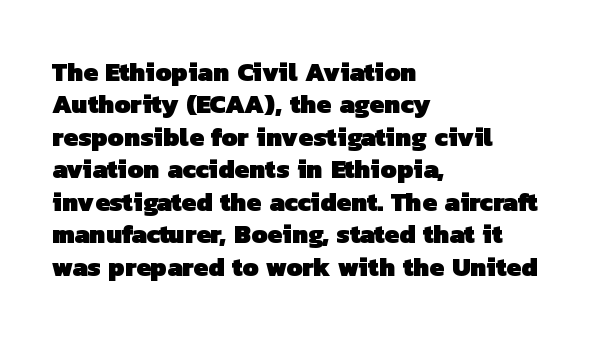
The image shows 26 px bold type; set left-aligned, normal line spacing (1.25x), normal letter spacing, not underlined.
